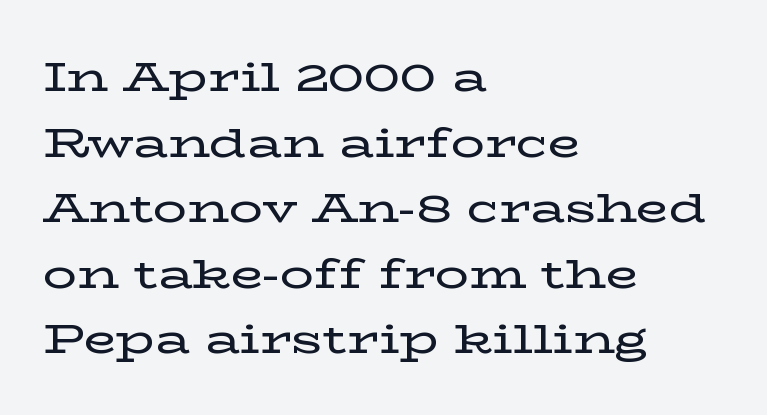
Q: Is the text italic (slanted)? A: No, it is upright.
Q: Is the typeface a serif or a sans-serif typeface? A: Serif.
Q: Is the text underlined? A: No.
Q: How is the paragraph aligned? A: Left-aligned.
Q: Is the spacing between letters normal or unusually wide? A: Normal.
Q: Is the spacing between lines tight, normal or loose? A: Normal.
Q: Width (condensed, normal, or wide)? A: Wide.
Q: Stroke contrast? A: Low.
Q: x-height? A: Medium.
Q: Monospaced? A: No.
